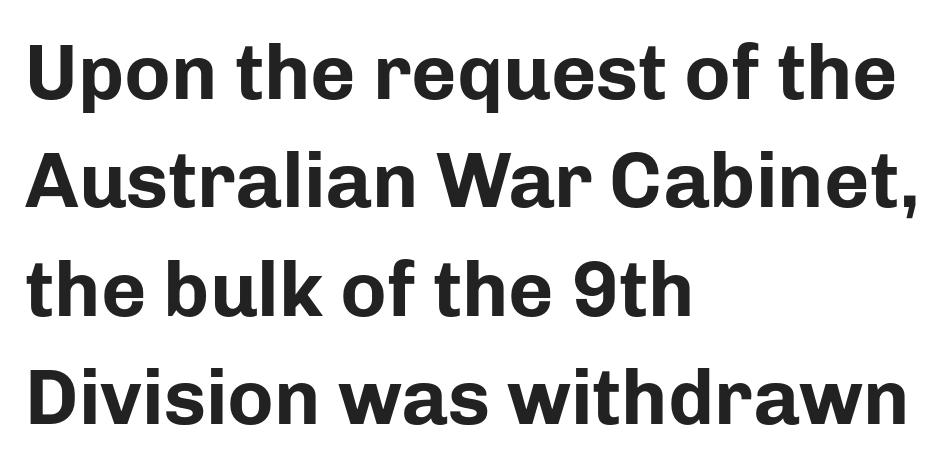
Is this a fixed-width face? No — the glyphs have proportional, varying widths. If you measured baseline to baseline, you'd find a middling distance. The glyphs have the mass of a bold cut. Is the block centered? No — it sits flush against the left margin.
